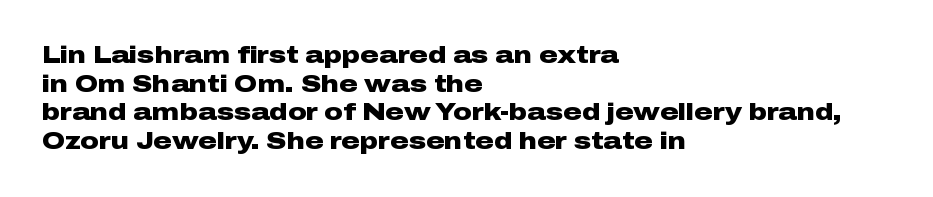
Q: Is the text bold? A: Yes.
Q: Is the text italic (slanted)? A: No, it is upright.
Q: Is the text underlined? A: No.
Q: How is the paragraph aligned? A: Left-aligned.
Q: Is the spacing between letters normal or unusually wide? A: Normal.
Q: Is the spacing between lines tight, normal or loose? A: Normal.
